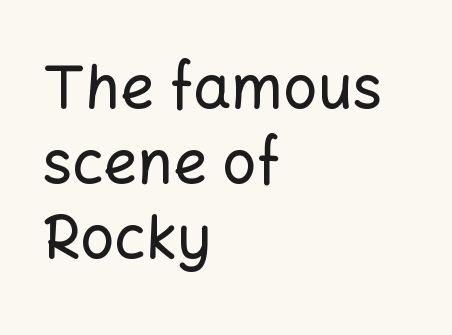
Q: Is the text italic (slanted)? A: No, it is upright.
Q: Is the typeface a serif or a sans-serif typeface? A: Sans-serif.
Q: Is the text underlined? A: No.
Q: How is the paragraph aligned? A: Left-aligned.
Q: Is the spacing between letters normal or unusually wide? A: Normal.
Q: Is the spacing between lines tight, normal or loose? A: Normal.
Q: Width (condensed, normal, or wide)? A: Normal.
Q: Stroke contrast? A: Low.
Q: x-height? A: Medium.
Q: Monospaced? A: No.
